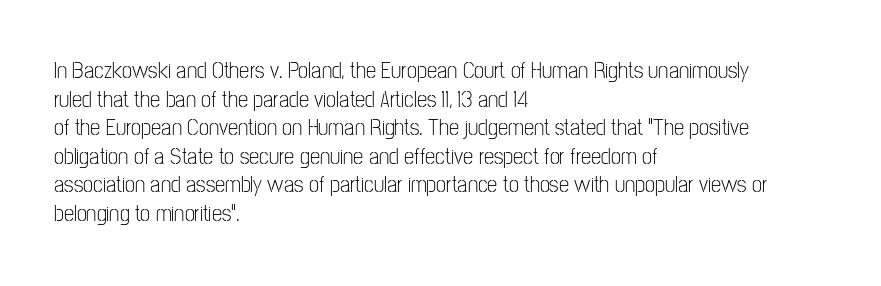
The image shows 23 px text type, upright; set left-aligned, line spacing 1.24x, normal letter spacing, not underlined.
